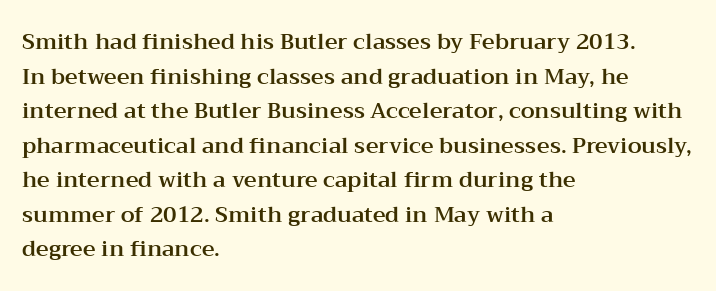
The setting favours the left margin, as ordinary paragraphs usually do. The letters stand straight up with perfectly vertical stems. Baseline-to-baseline distance is the conventional proportion of letter height. Beneath every word, the page is bare. Is the letter spacing exaggerated? No — it looks like the ordinary default.
